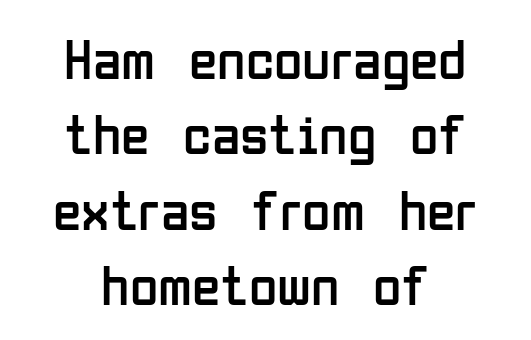
Q: Is the text bold? A: No.
Q: Is the text italic (slanted)? A: No, it is upright.
Q: Is the typeface a serif or a sans-serif typeface? A: Sans-serif.
Q: Is the text underlined? A: No.
Q: How is the paragraph aligned? A: Centered.
Q: Is the spacing between letters normal or unusually wide? A: Normal.
Q: Is the spacing between lines tight, normal or loose? A: Normal.
Q: Width (condensed, normal, or wide)? A: Condensed.
Q: Stroke contrast? A: Low.
Q: x-height? A: Medium.
Q: Monospaced? A: No.
